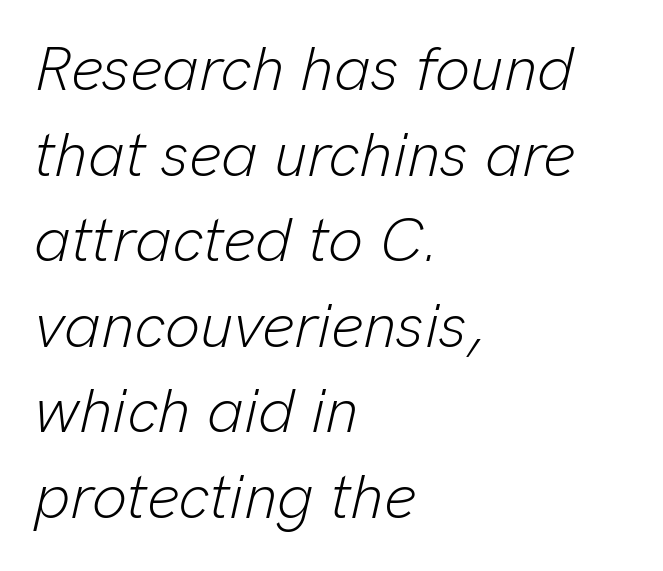
{"italic": "yes", "lean": "right", "slant_degrees": 13, "bold": "no", "weight": "light", "width": "normal", "stroke_contrast": "low", "x_height": "medium", "monospaced": "no", "underline": "no", "align": "left", "line_spacing": "normal", "line_spacing_ratio": 1.38, "letter_spacing": "normal", "letter_spacing_em": 0.0, "glyph_px": 62}
